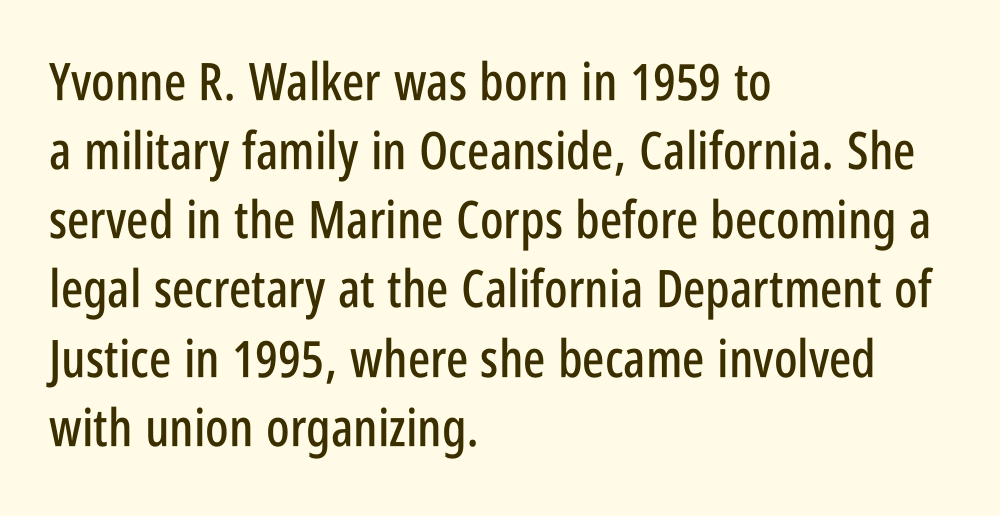
Q: Is the text italic (slanted)? A: No, it is upright.
Q: Is the typeface a serif or a sans-serif typeface? A: Sans-serif.
Q: Is the text underlined? A: No.
Q: How is the paragraph aligned? A: Left-aligned.
Q: Is the spacing between letters normal or unusually wide? A: Normal.
Q: Is the spacing between lines tight, normal or loose? A: Normal.
Q: Width (condensed, normal, or wide)? A: Condensed.
Q: Stroke contrast? A: Low.
Q: x-height? A: Large.
Q: Monospaced? A: No.
